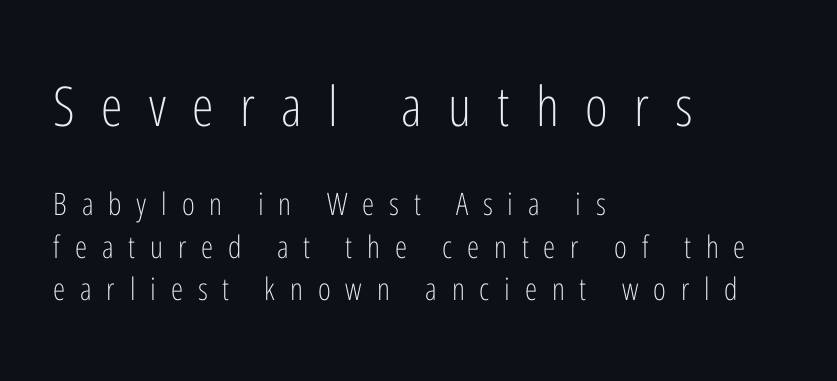
{"serif": "no", "italic": "no", "bold": "no", "weight": "light", "width": "condensed", "stroke_contrast": "low", "x_height": "medium", "monospaced": "no", "underline": "no", "align": "left", "line_spacing": "normal", "line_spacing_ratio": 1.38, "letter_spacing": "wide", "letter_spacing_em": 0.48, "larger_block": "first", "size_ratio": 1.77, "glyph_px": 55}
